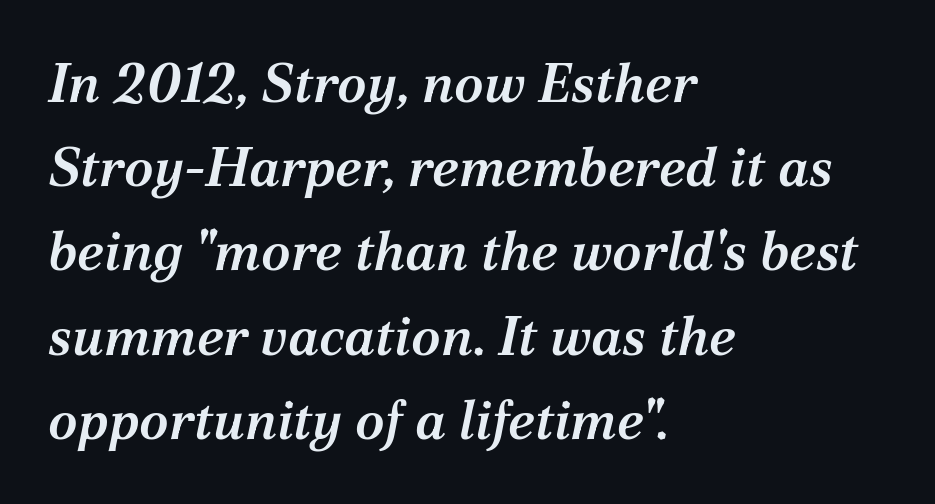
{"serif": "yes", "italic": "yes", "lean": "right", "slant_degrees": 12, "bold": "semi", "weight": "semibold", "width": "normal", "stroke_contrast": "medium", "x_height": "medium", "monospaced": "no", "underline": "no", "align": "left", "line_spacing": "normal", "line_spacing_ratio": 1.56, "letter_spacing": "normal", "letter_spacing_em": 0.0, "glyph_px": 54}
